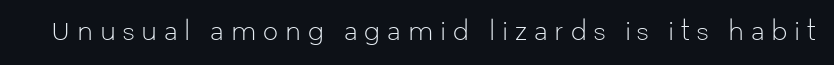
The image shows 24 px text type, upright; set unusually wide letter spacing (+0.28 em), not underlined.
